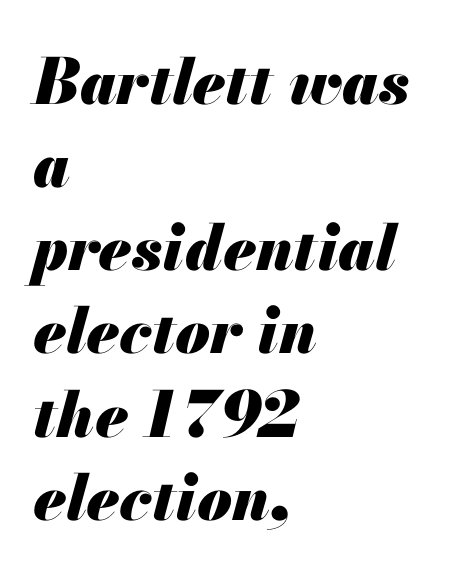
Q: Is the text bold? A: Yes.
Q: Is the text italic (slanted)? A: Yes, it leans right by about 13 degrees.
Q: Is the text underlined? A: No.
Q: How is the paragraph aligned? A: Left-aligned.
Q: Is the spacing between letters normal or unusually wide? A: Normal.
Q: Is the spacing between lines tight, normal or loose? A: Normal.
Q: Width (condensed, normal, or wide)? A: Normal.
Q: Stroke contrast? A: Medium.
Q: x-height? A: Small.
Q: Monospaced? A: No.
